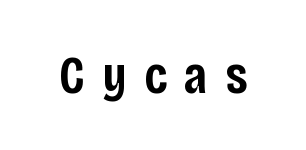
The image shows 54 px semibold, condensed sans-serif type, upright; set unusually wide letter spacing (+0.32 em), not underlined; low stroke contrast and a large x-height.
